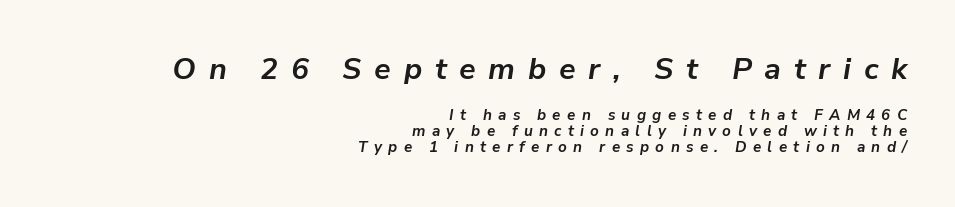
{"italic": "yes", "lean": "right", "slant_degrees": 9, "bold": "yes", "weight": "bold", "width": "normal", "stroke_contrast": "low", "x_height": "medium", "monospaced": "no", "underline": "no", "align": "right", "line_spacing": "tight", "line_spacing_ratio": 1.07, "letter_spacing": "wide", "letter_spacing_em": 0.42, "larger_block": "first", "size_ratio": 2.0, "glyph_px": 30}
